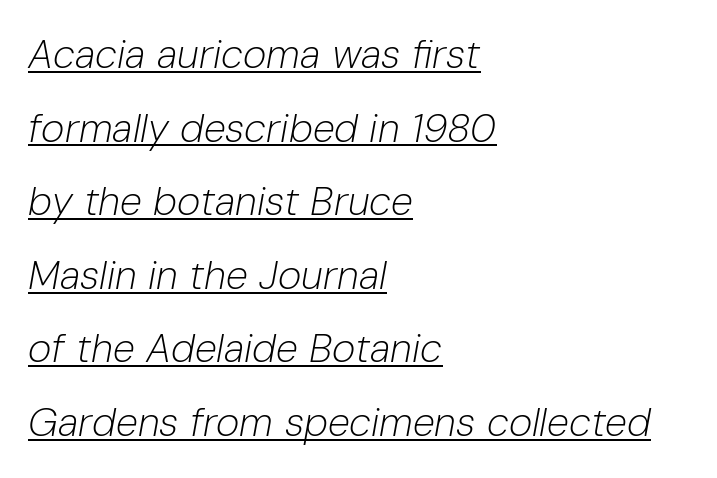
Q: Is the text bold? A: No.
Q: Is the text italic (slanted)? A: Yes, it leans right by about 10 degrees.
Q: Is the text underlined? A: Yes.
Q: How is the paragraph aligned? A: Left-aligned.
Q: Is the spacing between letters normal or unusually wide? A: Normal.
Q: Width (condensed, normal, or wide)? A: Normal.
Q: Stroke contrast? A: Low.
Q: x-height? A: Medium.
Q: Monospaced? A: No.
